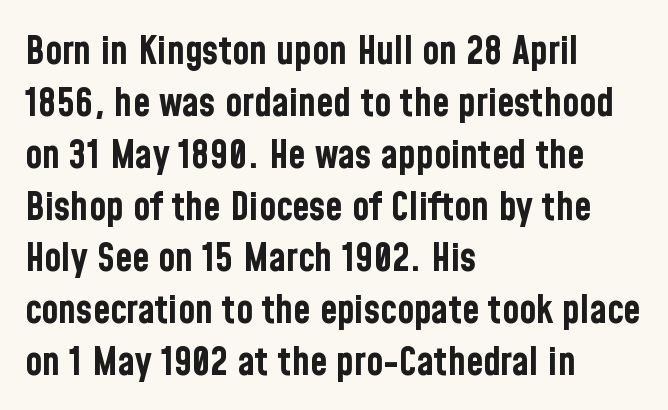
Q: Is the text bold? A: Yes.
Q: Is the text italic (slanted)? A: No, it is upright.
Q: Is the typeface a serif or a sans-serif typeface? A: Sans-serif.
Q: Is the text underlined? A: No.
Q: How is the paragraph aligned? A: Left-aligned.
Q: Is the spacing between letters normal or unusually wide? A: Normal.
Q: Is the spacing between lines tight, normal or loose? A: Normal.
Q: Width (condensed, normal, or wide)? A: Condensed.
Q: Stroke contrast? A: Low.
Q: x-height? A: Medium.
Q: Monospaced? A: No.
